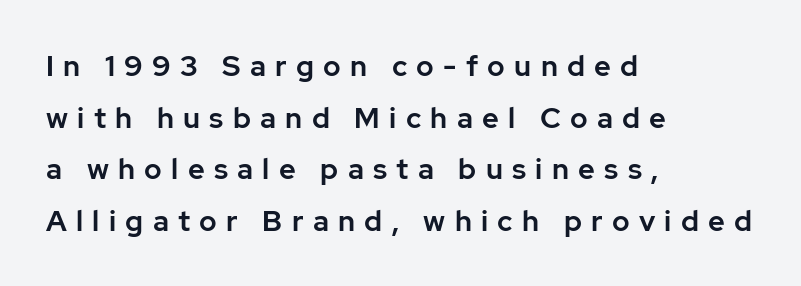
Q: Is the text italic (slanted)? A: No, it is upright.
Q: Is the typeface a serif or a sans-serif typeface? A: Sans-serif.
Q: Is the text underlined? A: No.
Q: How is the paragraph aligned? A: Left-aligned.
Q: Is the spacing between letters normal or unusually wide? A: Unusually wide.
Q: Width (condensed, normal, or wide)? A: Normal.
Q: Stroke contrast? A: Low.
Q: x-height? A: Medium.
Q: Monospaced? A: No.
